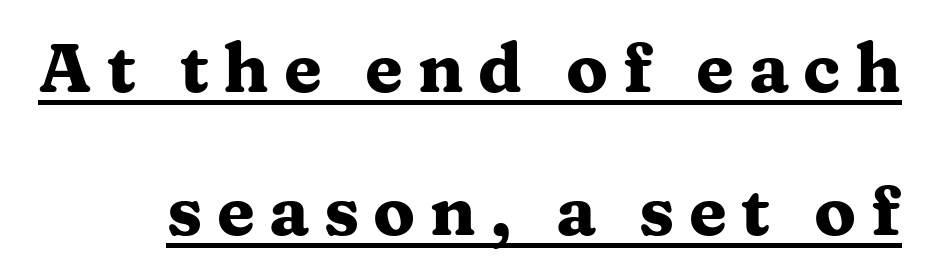
{"serif": "yes", "italic": "no", "bold": "yes", "weight": "heavy", "width": "wide", "stroke_contrast": "medium", "x_height": "medium", "monospaced": "no", "underline": "yes", "line_spacing": "loose", "line_spacing_ratio": 2.07, "letter_spacing": "wide", "letter_spacing_em": 0.21, "glyph_px": 69}
